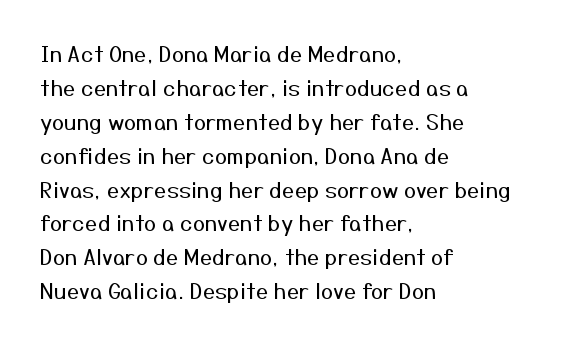
The image shows 22 px text type, upright; set left-aligned, normal line spacing (1.54x), normal letter spacing, not underlined.
